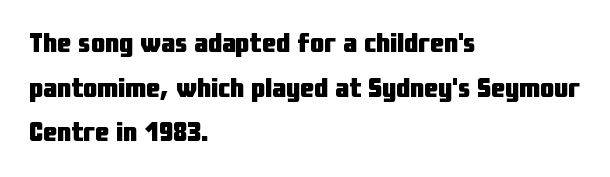
Q: Is the text bold? A: Yes.
Q: Is the text italic (slanted)? A: No, it is upright.
Q: Is the typeface a serif or a sans-serif typeface? A: Sans-serif.
Q: Is the text underlined? A: No.
Q: How is the paragraph aligned? A: Left-aligned.
Q: Is the spacing between letters normal or unusually wide? A: Normal.
Q: Is the spacing between lines tight, normal or loose? A: Normal.
Q: Width (condensed, normal, or wide)? A: Condensed.
Q: Stroke contrast? A: Low.
Q: x-height? A: Medium.
Q: Monospaced? A: No.
